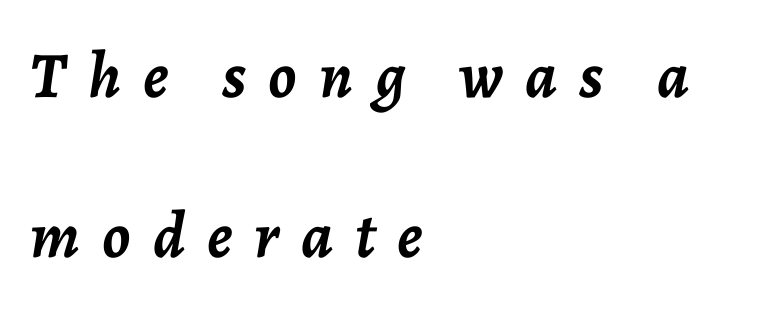
The image shows 65 px semibold type, italic (leaning right); set left-aligned, loose line spacing (2.46x), unusually wide letter spacing (+0.34 em), not underlined; low stroke contrast and a medium x-height.
